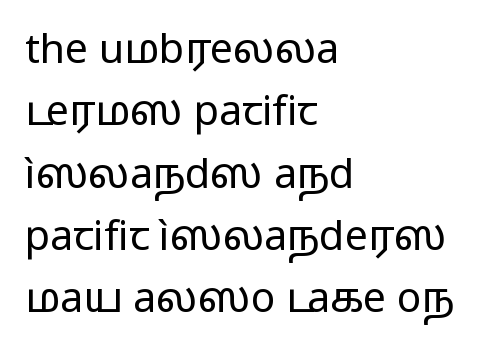
Designer's note — italics off, roman on. Typographically, this falls in the sans-serif category. This sample is left-justified, so line endings fall wherever the words run out. One glance says typical: line gaps are just what's usual. The foot of each line stays bare and open. Caption: face not bold, strokes unweighted.
